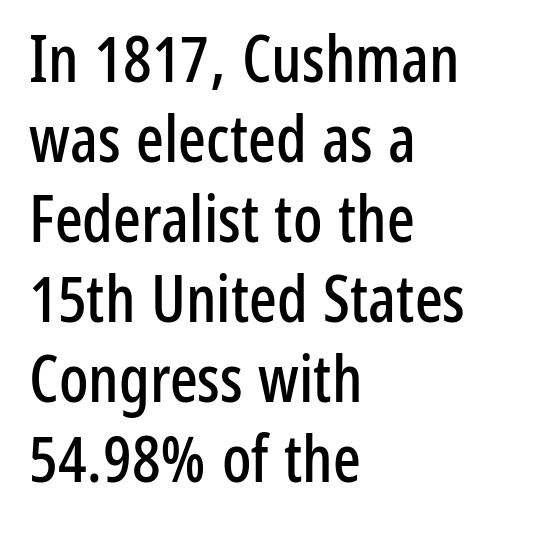
Q: Is the text italic (slanted)? A: No, it is upright.
Q: Is the typeface a serif or a sans-serif typeface? A: Sans-serif.
Q: Is the text underlined? A: No.
Q: How is the paragraph aligned? A: Left-aligned.
Q: Is the spacing between letters normal or unusually wide? A: Normal.
Q: Width (condensed, normal, or wide)? A: Condensed.
Q: Stroke contrast? A: Low.
Q: x-height? A: Medium.
Q: Monospaced? A: No.
